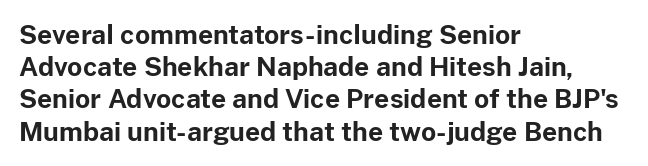
Q: Is the text bold? A: Yes.
Q: Is the text italic (slanted)? A: No, it is upright.
Q: Is the text underlined? A: No.
Q: How is the paragraph aligned? A: Left-aligned.
Q: Is the spacing between letters normal or unusually wide? A: Normal.
